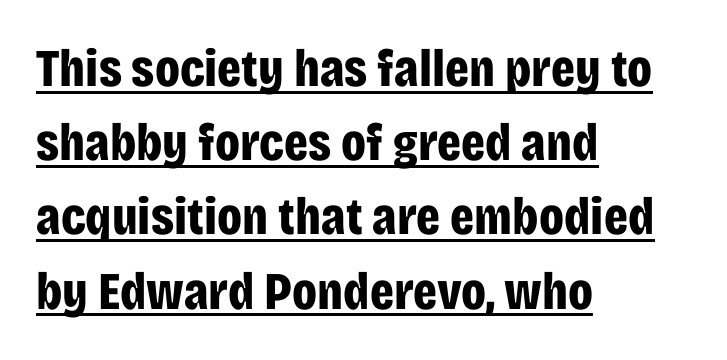
The image shows 53 px bold, condensed sans-serif type, upright; set left-aligned, normal line spacing (1.4x), normal letter spacing, underlined; low stroke contrast and a large x-height.
